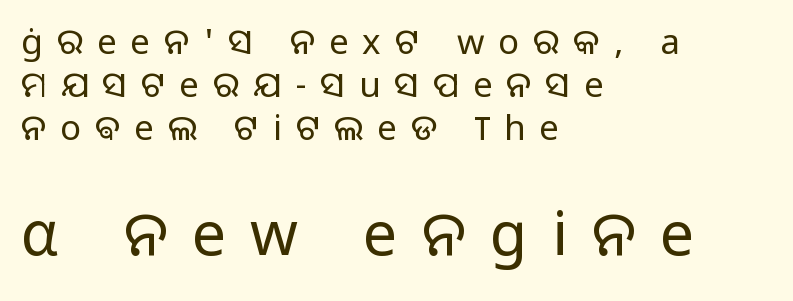
The image shows 61 px light sans-serif type, upright; set left-aligned, line spacing 1.23x, unusually wide letter spacing (+0.4 em), not underlined; the second (bottom) block is 1.74x larger; low stroke contrast and a medium x-height.
